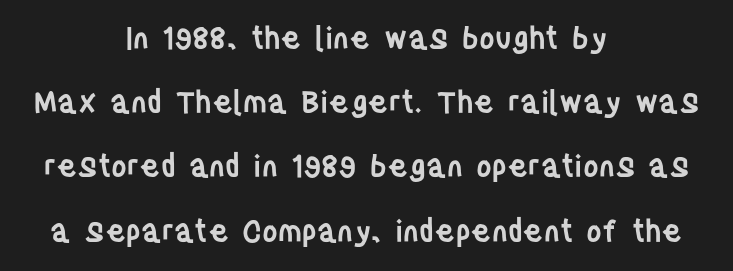
Q: Is the text bold? A: Semi-bold.
Q: Is the text italic (slanted)? A: No, it is upright.
Q: Is the typeface a serif or a sans-serif typeface? A: Sans-serif.
Q: Is the text underlined? A: No.
Q: How is the paragraph aligned? A: Centered.
Q: Is the spacing between letters normal or unusually wide? A: Normal.
Q: Is the spacing between lines tight, normal or loose? A: Loose.
Q: Width (condensed, normal, or wide)? A: Condensed.
Q: Stroke contrast? A: Low.
Q: x-height? A: Large.
Q: Monospaced? A: No.
